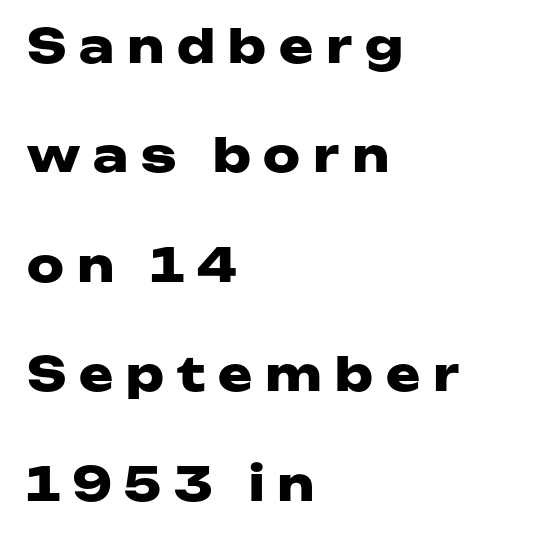
Q: Is the text bold? A: Yes.
Q: Is the text italic (slanted)? A: No, it is upright.
Q: Is the typeface a serif or a sans-serif typeface? A: Sans-serif.
Q: Is the text underlined? A: No.
Q: How is the paragraph aligned? A: Left-aligned.
Q: Is the spacing between letters normal or unusually wide? A: Unusually wide.
Q: Is the spacing between lines tight, normal or loose? A: Loose.
Q: Width (condensed, normal, or wide)? A: Wide.
Q: Stroke contrast? A: Low.
Q: x-height? A: Medium.
Q: Monospaced? A: No.
